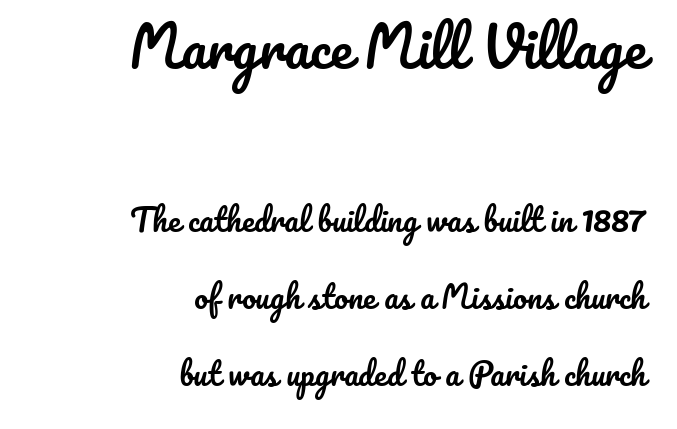
Q: Is the text italic (slanted)? A: Yes.
Q: Is the text underlined? A: No.
Q: How is the paragraph aligned? A: Right-aligned.
Q: Is the spacing between letters normal or unusually wide? A: Normal.
Q: Is the spacing between lines tight, normal or loose? A: Loose.
Q: Which block of text is set in a larger size, the first (top) or the second (bottom)? A: The first (top) one.
Q: Width (condensed, normal, or wide)? A: Normal.
Q: Stroke contrast? A: Low.
Q: x-height? A: Small.
Q: Monospaced? A: No.
